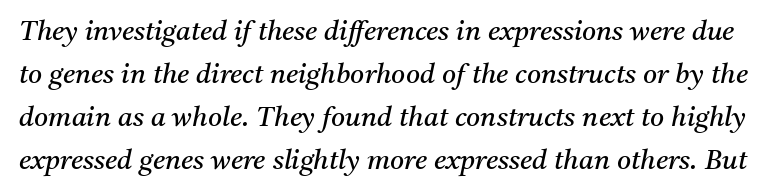
The image shows 27 px text type, italic (leaning right); set normal line spacing (1.59x), normal letter spacing, not underlined.
